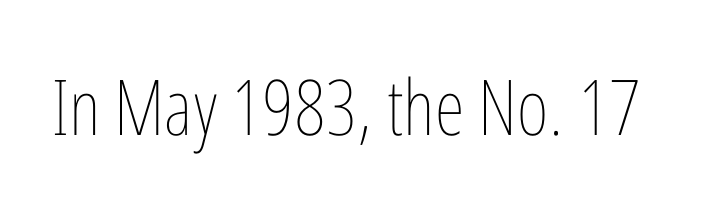
The image shows 77 px thin, condensed type, upright; set normal letter spacing, not underlined; low stroke contrast and a medium x-height.
